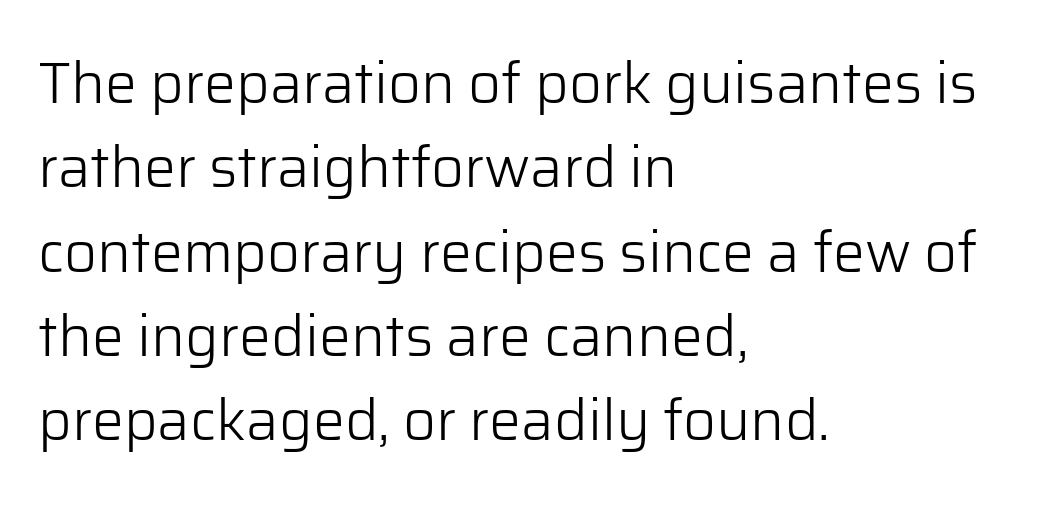
These lines sit exactly where default settings would place them. The glyphs in this specimen are sans serif. Every row of glyphs begins at an identical x-position on the left. Nothing heavy about these letters — not bold at all. Does the lettering tilt? It doesn't — this is upright. Proportional: the letters do not fall into vertical columns.
